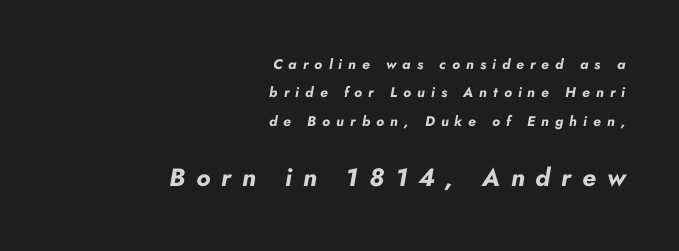
The image shows 25 px bold type, italic (leaning right); set right-aligned, loose line spacing (2.03x), unusually wide letter spacing (+0.43 em), not underlined; the second (bottom) block is 1.79x larger.
